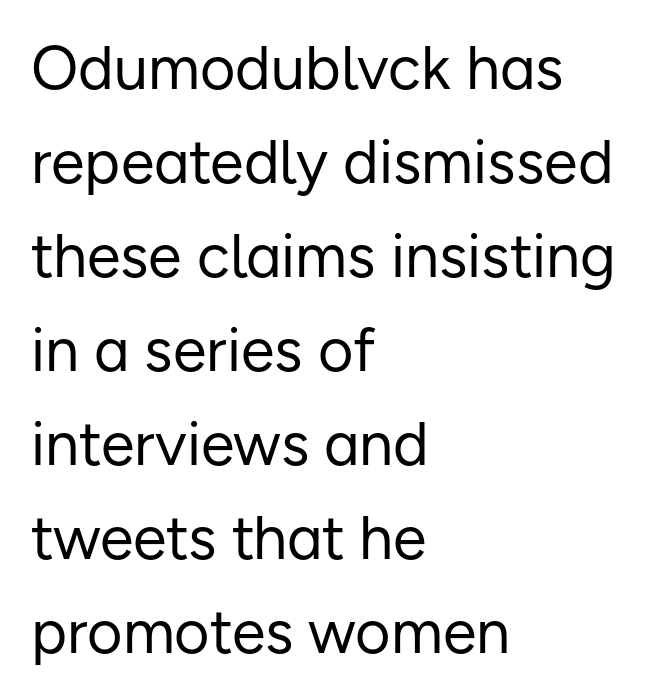
{"serif": "no", "italic": "no", "bold": "no", "weight": "regular", "width": "normal", "stroke_contrast": "low", "x_height": "medium", "monospaced": "no", "underline": "no", "align": "left", "line_spacing": "normal", "line_spacing_ratio": 1.54, "letter_spacing": "normal", "letter_spacing_em": 0.0, "glyph_px": 61}
